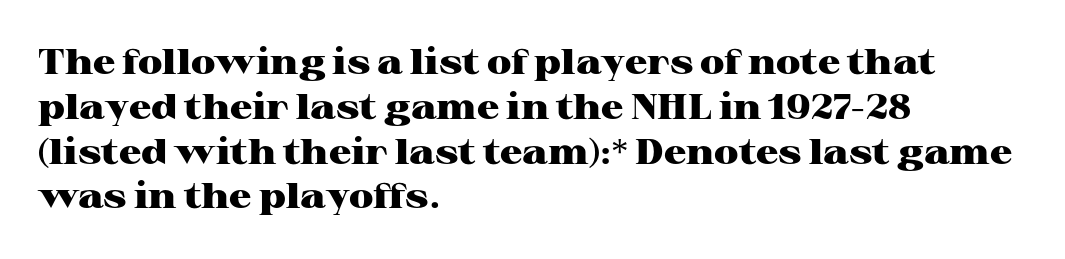
The image shows 35 px heavy, wide serif type, upright; set left-aligned, normal line spacing (1.28x), normal letter spacing, not underlined; high stroke contrast and a medium x-height.
